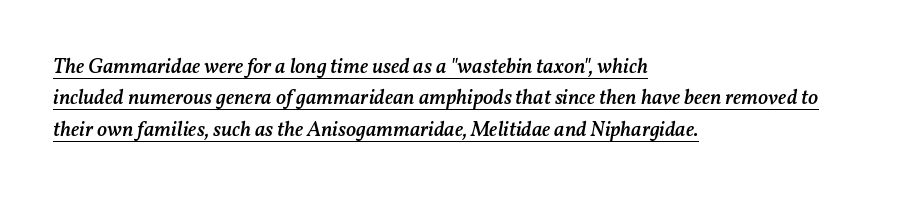
The image shows 21 px text type, italic (leaning right); set left-aligned, normal line spacing (1.5x), normal letter spacing, underlined.
